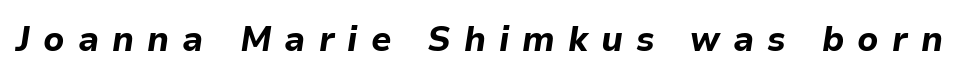
The tracking reads as deliberately expanded to a designer's eye. Each row of text sits above clean, open space. When letters slant like this, we call the style italic. This sample has the flowing, uneven cadence of proportional lettering. Weight: bold.
